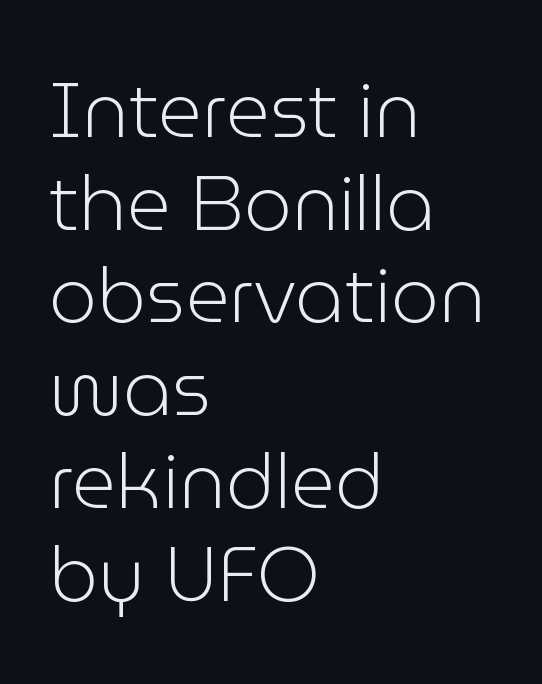
{"serif": "no", "italic": "no", "bold": "no", "weight": "light", "width": "normal", "stroke_contrast": "low", "x_height": "medium", "monospaced": "no", "underline": "no", "align": "left", "line_spacing_ratio": 1.22, "letter_spacing": "normal", "letter_spacing_em": 0.0, "glyph_px": 76}
